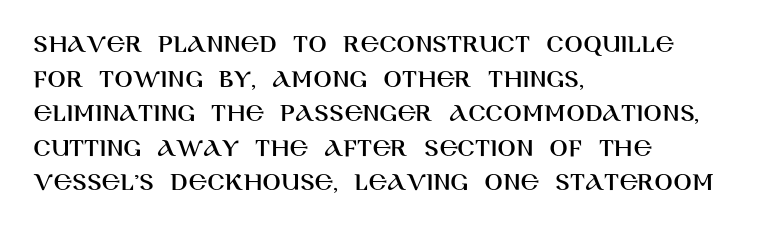
{"italic": "no", "underline": "no", "align": "left", "line_spacing": "normal", "line_spacing_ratio": 1.28, "letter_spacing": "normal", "letter_spacing_em": 0.0, "glyph_px": 27}
